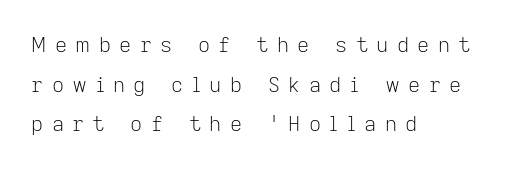
Q: Is the text bold? A: No.
Q: Is the text italic (slanted)? A: No, it is upright.
Q: Is the text underlined? A: No.
Q: How is the paragraph aligned? A: Left-aligned.
Q: Is the spacing between letters normal or unusually wide? A: Unusually wide.
